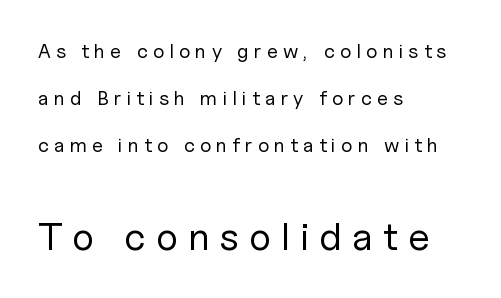
{"serif": "no", "italic": "no", "bold": "no", "weight": "regular", "width": "normal", "stroke_contrast": "low", "x_height": "medium", "monospaced": "no", "underline": "no", "align": "left", "line_spacing": "loose", "line_spacing_ratio": 2.36, "letter_spacing": "wide", "letter_spacing_em": 0.26, "larger_block": "second", "size_ratio": 1.95, "glyph_px": 39}
